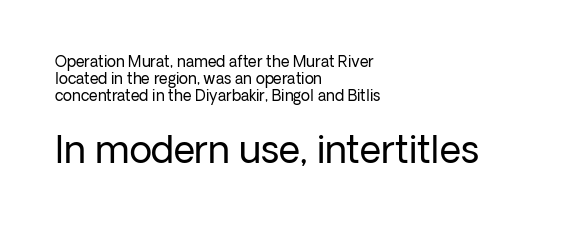
{"serif": "no", "italic": "no", "bold": "no", "weight": "regular", "width": "normal", "stroke_contrast": "low", "x_height": "medium", "monospaced": "no", "underline": "no", "align": "left", "line_spacing": "tight", "line_spacing_ratio": 1.13, "letter_spacing": "normal", "letter_spacing_em": 0.0, "larger_block": "second", "size_ratio": 2.47, "glyph_px": 37}
